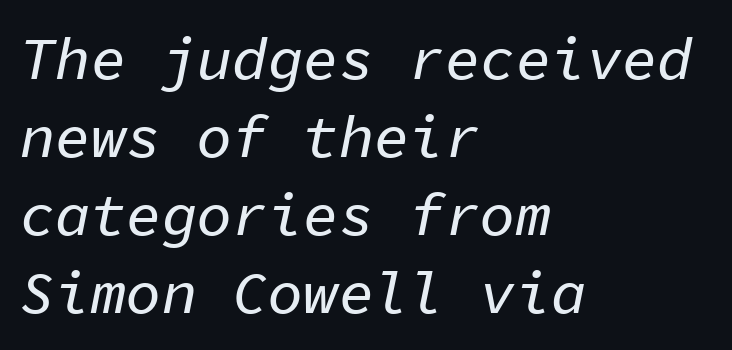
Fixed-width glyphs throughout — classic coding-font behaviour. The text carries the slant typical of an italic or oblique font. Left-aligned paragraph, ragged on the right. Does the leading feel generous? No, just average. Default kerning and tracking; the words read as compact shapes. Descenders hang freely into open space.
